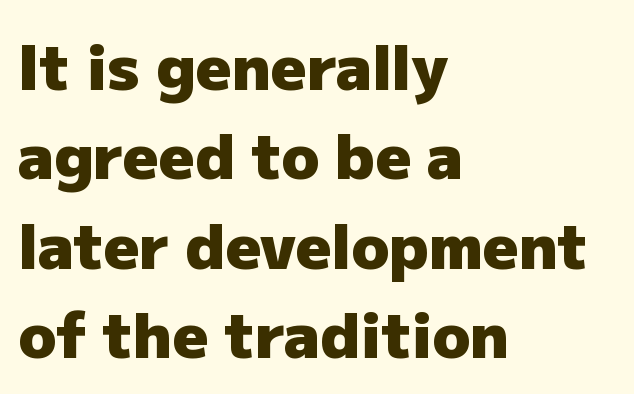
{"serif": "no", "italic": "no", "bold": "yes", "weight": "heavy", "width": "normal", "stroke_contrast": "low", "x_height": "medium", "monospaced": "no", "underline": "no", "align": "left", "line_spacing": "normal", "line_spacing_ratio": 1.44, "letter_spacing": "normal", "letter_spacing_em": 0.0, "glyph_px": 62}
